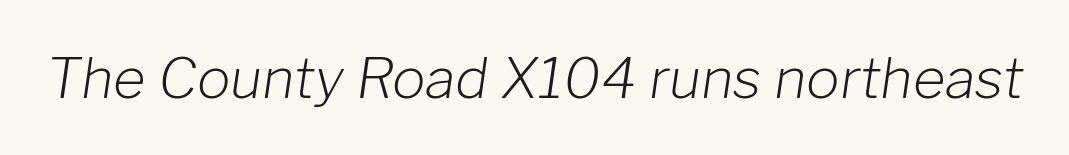
{"italic": "yes", "lean": "right", "slant_degrees": 8, "bold": "no", "weight": "light", "width": "normal", "stroke_contrast": "low", "x_height": "medium", "monospaced": "no", "underline": "no", "letter_spacing": "normal", "letter_spacing_em": 0.0, "glyph_px": 56}
